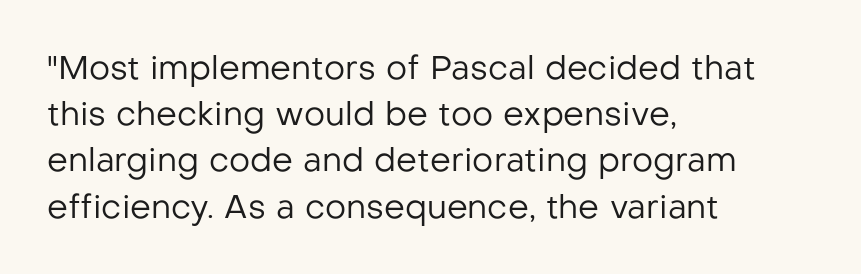
The image shows 33 px regular-weight sans-serif type, upright; set left-aligned, normal line spacing (1.4x), normal letter spacing, not underlined; low stroke contrast and a medium x-height.
